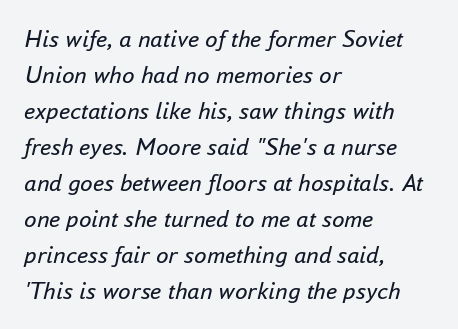
The image shows 25 px text type, italic (leaning right); set left-aligned, normal line spacing (1.44x), normal letter spacing, not underlined.
